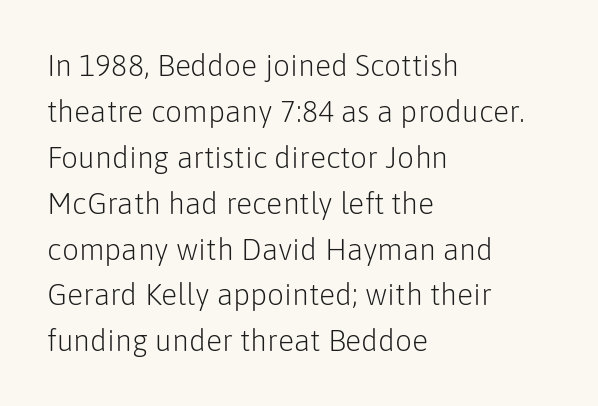
Think standard paragraph weight, or any step lighter than that. The face used here is rendered with its standard letterfit. Designer's note — italics off, roman on. A sans-serif font was chosen for this passage.
